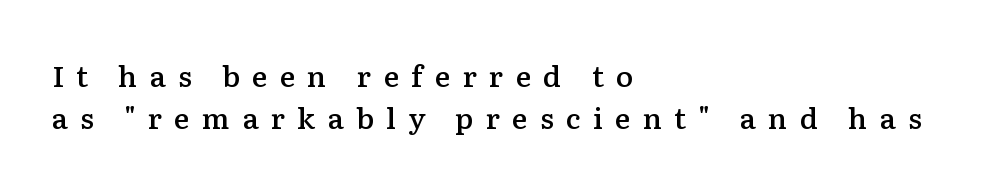
Leading matches the norm, producing a regular column. The passage shown is typed in a proportional face where columns would drift. The face used here is a semibold: visibly heavier than regular, lighter than bold. Type style note: has serifs. Which margin do the lines hug? The left one — the right edge is uneven. Observe the wide spacing: letters keep a clear distance from each other.
